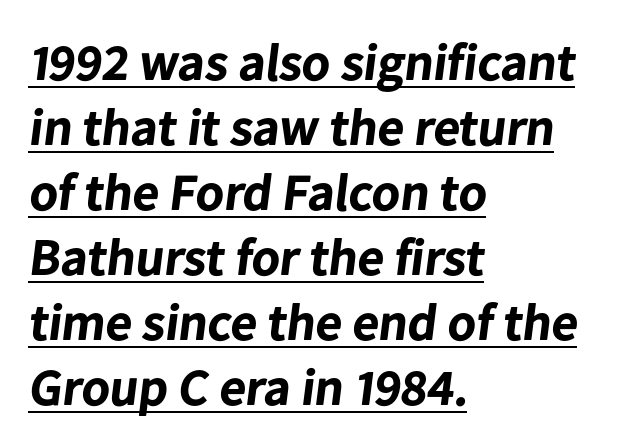
Does the weight exceed regular? Yes, all the way to bold. The letters advance in unequal steps, a hallmark of proportional type. Underline: present. Reading down the block, your eye returns to a fixed left position each line. A sans-serif font was chosen for this passage.
